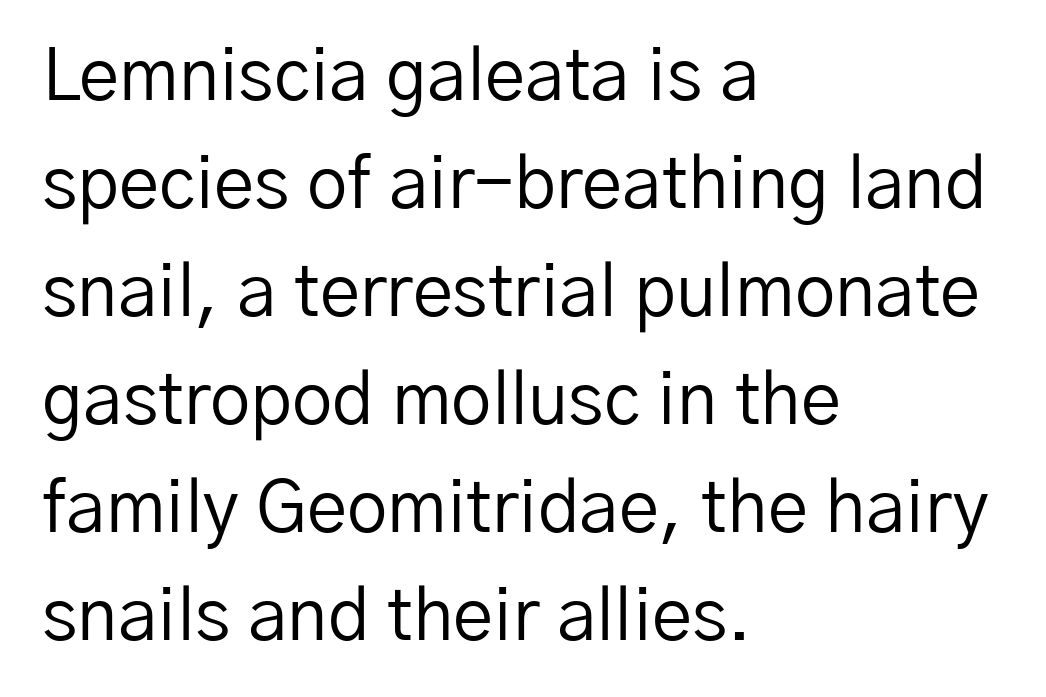
{"serif": "no", "italic": "no", "bold": "no", "weight": "regular", "width": "normal", "stroke_contrast": "low", "x_height": "medium", "monospaced": "no", "underline": "no", "align": "left", "line_spacing": "normal", "line_spacing_ratio": 1.5, "letter_spacing": "normal", "letter_spacing_em": 0.0, "glyph_px": 72}
